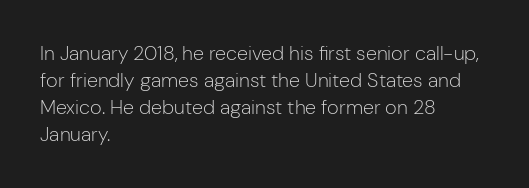
The image shows 20 px text type, upright; set left-aligned, normal line spacing (1.35x), normal letter spacing, not underlined.
